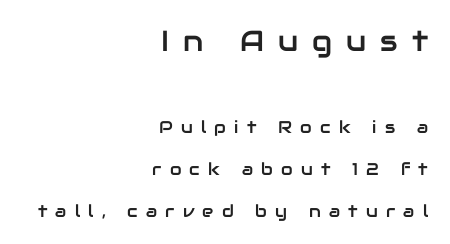
This rendering employs a face without finishing strokes, i.e., a sans-serif. Look at the tracking — it's clearly loosened, letters drifting apart. This sample is right-justified, so line beginnings fall wherever the words allow. Unmarked baselines from the first word to the last. Bigger letters appear in the top chunk; the bottom chunk is reduced. This is the regular roman posture of the typeface.
